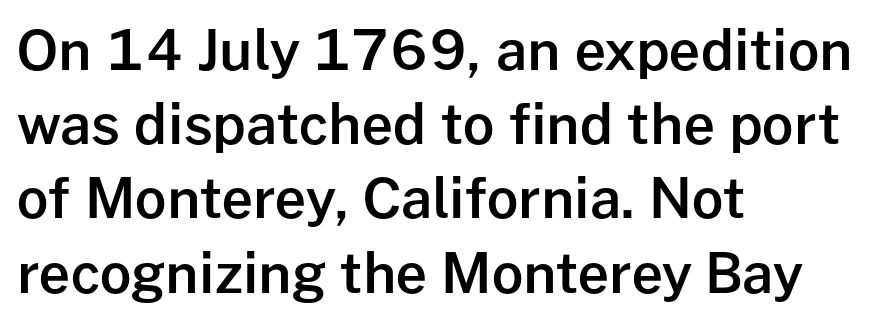
Honestly, there is no underline to notice here at all. The passage is arranged the way most books set body copy — flush left. Glyph-to-glyph distance matches everyday printed text. The rendering uses a moderate line-height, typical for paragraphs. Summary of weight: moderately heavy, a semibold. Grotesque or geometric, the face here clearly has no serifs.
